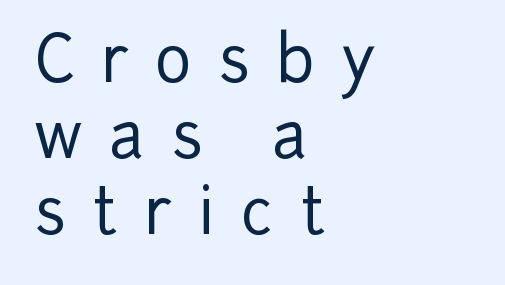
The image shows 63 px sans-serif type, upright; set left-aligned, line spacing 1.21x, unusually wide letter spacing (+0.42 em), not underlined; low stroke contrast and a medium x-height.
